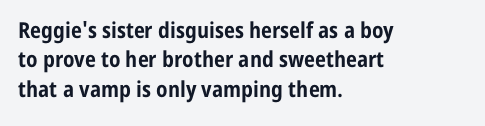
{"italic": "no", "bold": "yes", "underline": "no", "align": "left", "line_spacing": "normal", "line_spacing_ratio": 1.33, "letter_spacing": "normal", "letter_spacing_em": 0.0, "glyph_px": 22}
